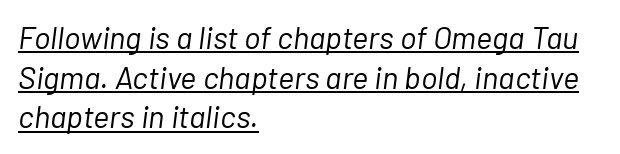
Q: Is the text bold? A: No.
Q: Is the text italic (slanted)? A: Yes, it leans right by about 7 degrees.
Q: Is the text underlined? A: Yes.
Q: How is the paragraph aligned? A: Left-aligned.
Q: Is the spacing between letters normal or unusually wide? A: Normal.
Q: Is the spacing between lines tight, normal or loose? A: Normal.
Q: Width (condensed, normal, or wide)? A: Normal.
Q: Stroke contrast? A: Low.
Q: x-height? A: Medium.
Q: Monospaced? A: No.
